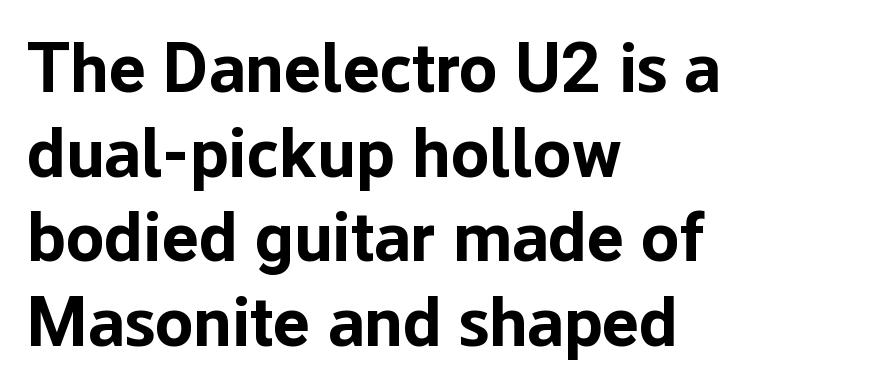
Q: Is the text bold? A: Yes.
Q: Is the text italic (slanted)? A: No, it is upright.
Q: Is the typeface a serif or a sans-serif typeface? A: Sans-serif.
Q: Is the text underlined? A: No.
Q: How is the paragraph aligned? A: Left-aligned.
Q: Is the spacing between letters normal or unusually wide? A: Normal.
Q: Width (condensed, normal, or wide)? A: Normal.
Q: Stroke contrast? A: Low.
Q: x-height? A: Medium.
Q: Monospaced? A: No.
